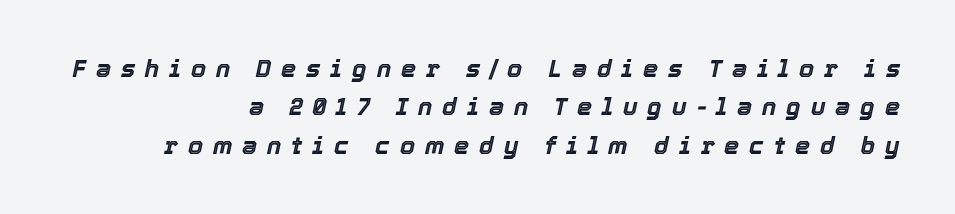
Any mark beneath the type? The region is blank. In terms of letterspacing, this is a distinctly airy, spread setting. When letters slant like this, we call the style italic. Honestly, the row spacing looks completely unremarkable. Right-aligned paragraph, ragged on the left.
